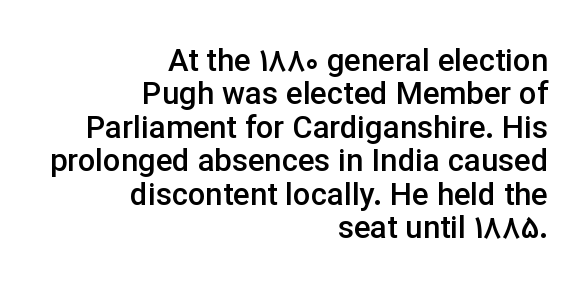
In terms of letterform style, serifs are entirely absent. The face used here is rendered with its standard letterfit. The strokes are fattened partway — semibold, not bold. The space beneath each line is pristine and unruled. One-word summary of the alignment: right. Every stem runs plumb, perpendicular to the baseline.
